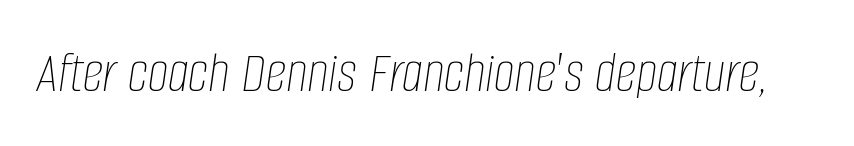
{"italic": "yes", "lean": "right", "slant_degrees": 8, "bold": "no", "weight": "thin", "width": "condensed", "stroke_contrast": "low", "x_height": "large", "monospaced": "no", "underline": "no", "letter_spacing": "normal", "letter_spacing_em": 0.0, "glyph_px": 59}
